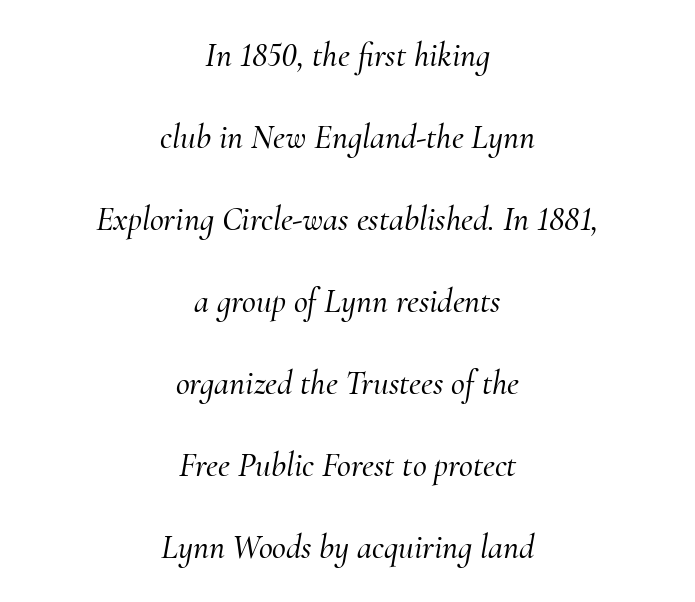
The image shows 34 px serif type, italic (leaning right); set centered, loose line spacing (2.41x), normal letter spacing, not underlined; medium stroke contrast and a small x-height.
